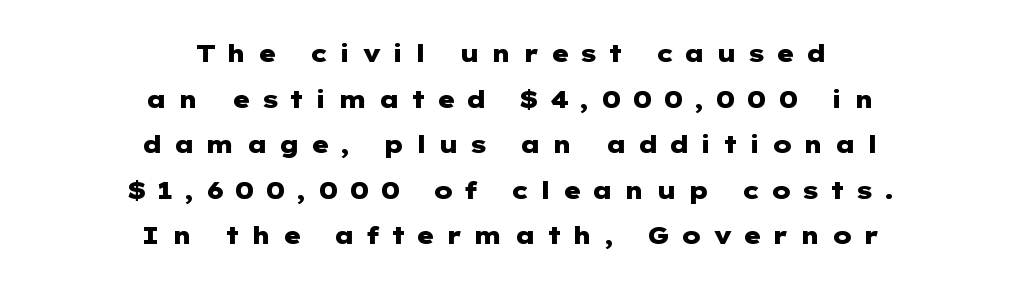
The image shows 24 px bold type, upright; set centered, loose line spacing (1.9x), unusually wide letter spacing (+0.45 em), not underlined.
